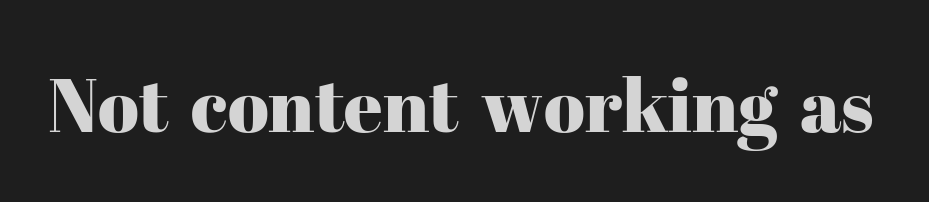
The image shows 75 px serif type, upright; set normal letter spacing, not underlined; high stroke contrast and a medium x-height.
